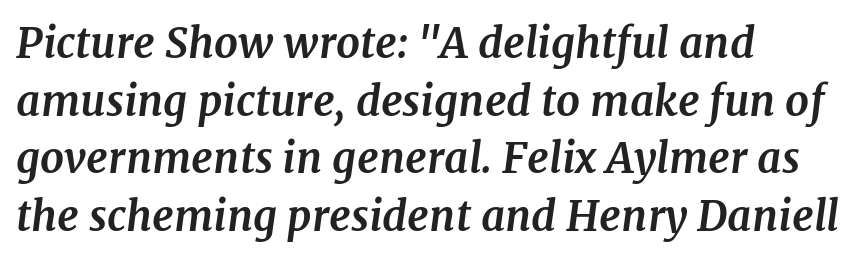
Baseline-to-baseline distance is the conventional proportion of letter height. The foot of each line stays bare and open. Yep, those are serifs on the letters. A typesetter would call this zero additional tracking. Caption: multi-line text, flush left, ragged right. Proportional: the letters do not fall into vertical columns.
